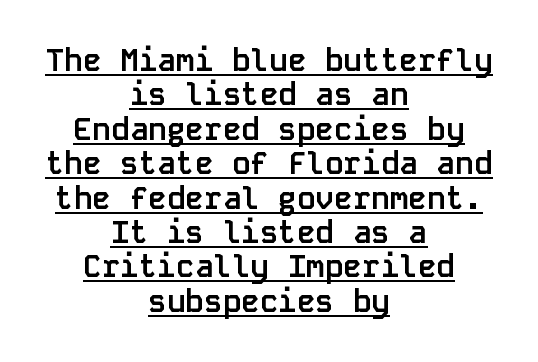
{"serif": "no", "italic": "no", "bold": "yes", "weight": "semibold", "width": "normal", "stroke_contrast": "low", "x_height": "large", "monospaced": "yes", "underline": "yes", "align": "center", "line_spacing": "tight", "line_spacing_ratio": 1.11, "letter_spacing": "normal", "letter_spacing_em": 0.0, "glyph_px": 31}
